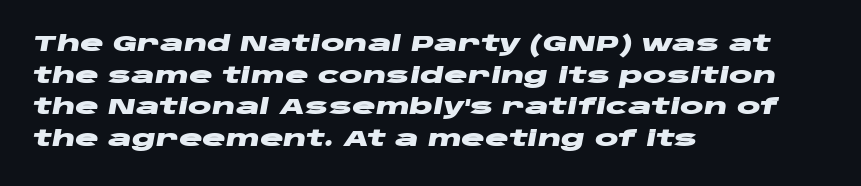
{"italic": "yes", "lean": "right", "slant_degrees": 10, "bold": "yes", "underline": "no", "align": "left", "line_spacing": "normal", "line_spacing_ratio": 1.44, "letter_spacing": "normal", "letter_spacing_em": 0.0, "glyph_px": 22}
